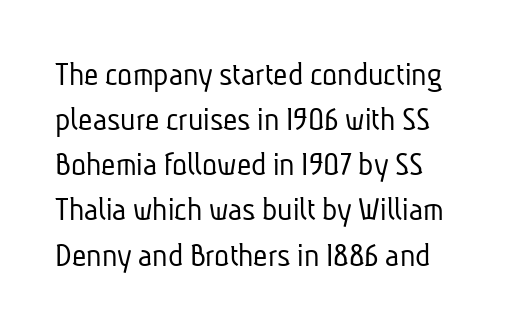
The image shows 35 px light, condensed sans-serif type; set left-aligned, normal line spacing (1.29x), normal letter spacing, not underlined; low stroke contrast and a medium x-height.
